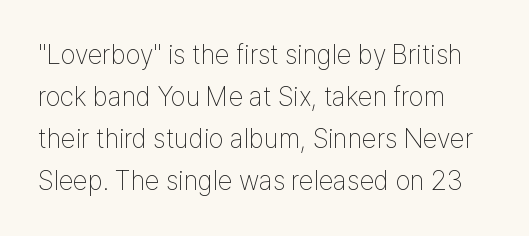
{"italic": "no", "bold": "no", "underline": "no", "align": "left", "line_spacing": "normal", "line_spacing_ratio": 1.56, "letter_spacing": "normal", "letter_spacing_em": 0.0, "glyph_px": 27}
